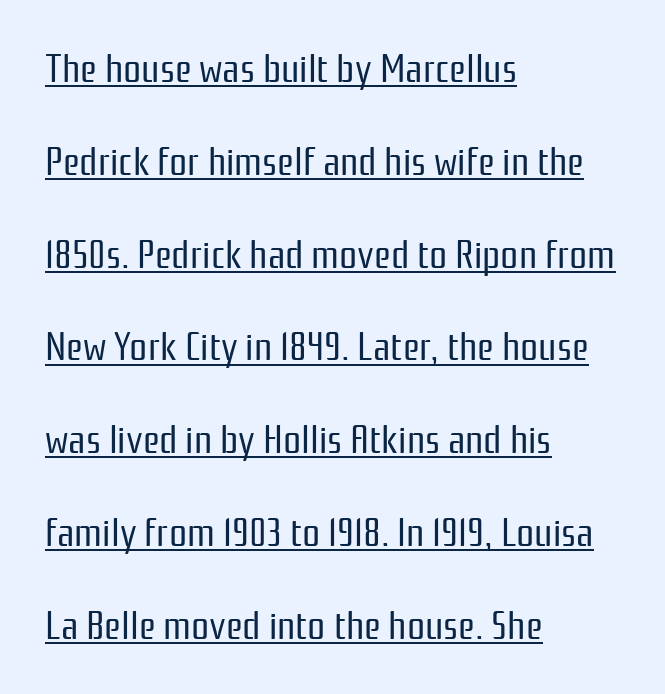
{"serif": "no", "italic": "no", "bold": "no", "weight": "regular", "width": "condensed", "stroke_contrast": "low", "x_height": "medium", "monospaced": "no", "underline": "yes", "align": "left", "line_spacing": "loose", "line_spacing_ratio": 2.32, "letter_spacing": "normal", "letter_spacing_em": 0.0, "glyph_px": 40}
